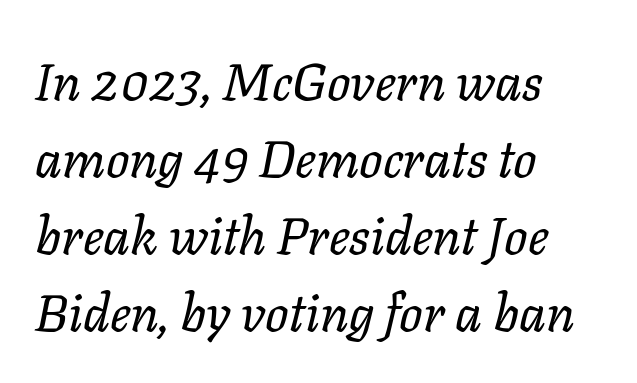
{"italic": "yes", "lean": "right", "slant_degrees": 11, "bold": "no", "weight": "regular", "width": "normal", "stroke_contrast": "low", "x_height": "medium", "monospaced": "no", "underline": "no", "align": "left", "line_spacing": "normal", "line_spacing_ratio": 1.48, "letter_spacing": "normal", "letter_spacing_em": 0.0, "glyph_px": 52}
